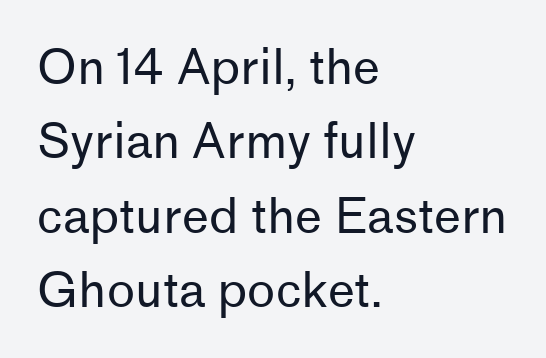
{"serif": "no", "italic": "no", "bold": "no", "weight": "regular", "width": "normal", "stroke_contrast": "low", "x_height": "medium", "monospaced": "no", "underline": "no", "align": "left", "line_spacing": "normal", "line_spacing_ratio": 1.55, "letter_spacing": "normal", "letter_spacing_em": 0.0, "glyph_px": 48}
